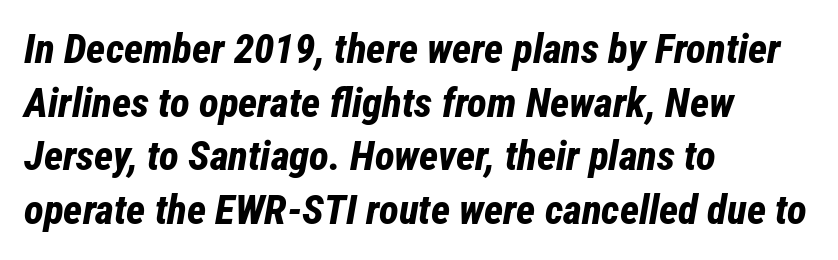
The image shows 41 px bold, condensed type, italic (leaning right); set left-aligned, normal line spacing (1.31x), normal letter spacing, not underlined; low stroke contrast and a medium x-height.
